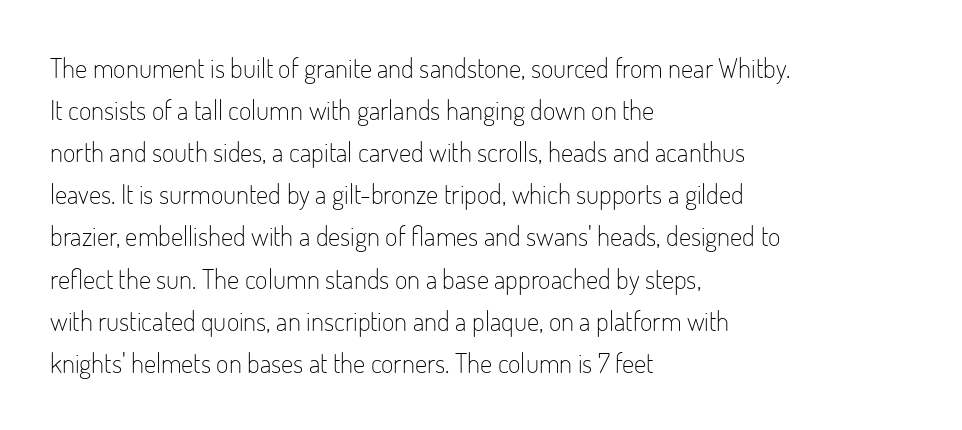
Q: Is the text bold? A: No.
Q: Is the text italic (slanted)? A: No, it is upright.
Q: Is the text underlined? A: No.
Q: How is the paragraph aligned? A: Left-aligned.
Q: Is the spacing between letters normal or unusually wide? A: Normal.
Q: Is the spacing between lines tight, normal or loose? A: Normal.
